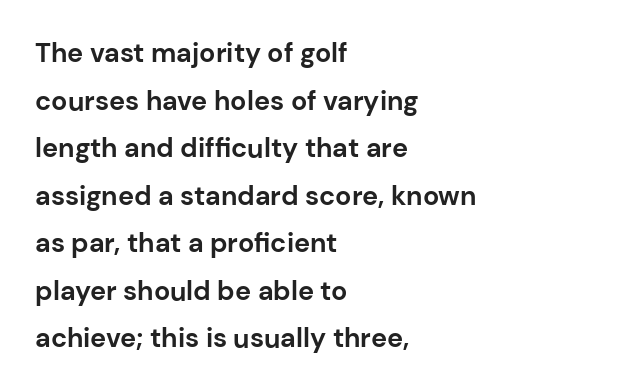
Q: Is the text bold? A: Yes.
Q: Is the text italic (slanted)? A: No, it is upright.
Q: Is the text underlined? A: No.
Q: How is the paragraph aligned? A: Left-aligned.
Q: Is the spacing between letters normal or unusually wide? A: Normal.
